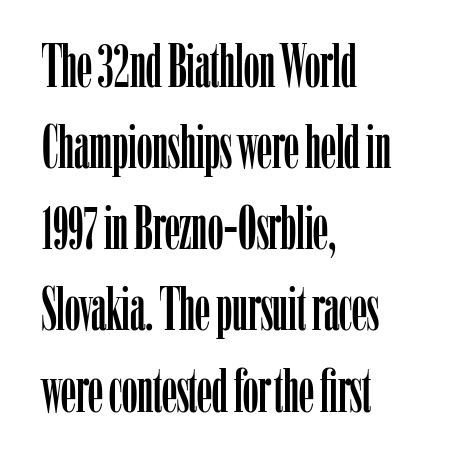
{"serif": "yes", "italic": "no", "width": "condensed", "stroke_contrast": "low", "x_height": "medium", "monospaced": "no", "underline": "no", "align": "left", "line_spacing": "normal", "line_spacing_ratio": 1.33, "letter_spacing": "normal", "letter_spacing_em": 0.0, "glyph_px": 61}
